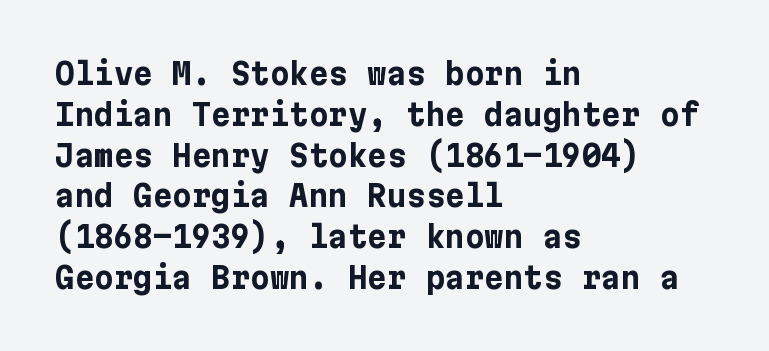
The image shows 30 px bold sans-serif type, upright; set left-aligned, normal line spacing (1.36x), normal letter spacing, not underlined; low stroke contrast and a medium x-height.
